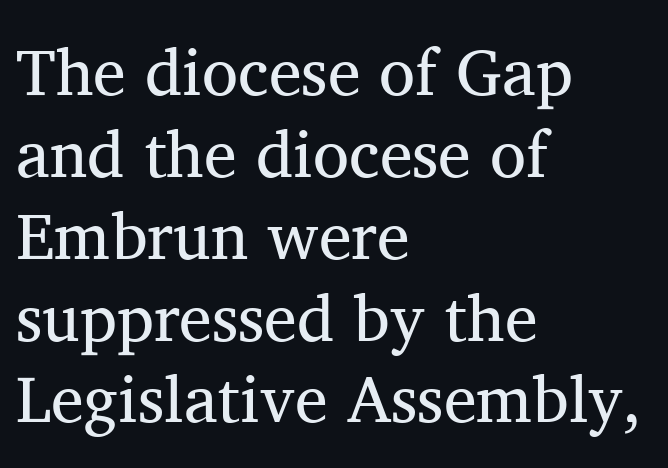
Q: Is the text bold? A: No.
Q: Is the text italic (slanted)? A: No, it is upright.
Q: Is the typeface a serif or a sans-serif typeface? A: Serif.
Q: Is the text underlined? A: No.
Q: How is the paragraph aligned? A: Left-aligned.
Q: Is the spacing between letters normal or unusually wide? A: Normal.
Q: Width (condensed, normal, or wide)? A: Normal.
Q: Stroke contrast? A: Medium.
Q: x-height? A: Medium.
Q: Monospaced? A: No.
